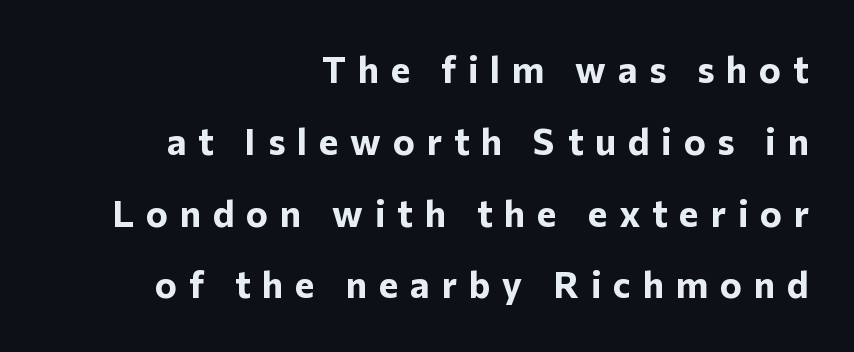
The image shows 37 px bold sans-serif type, upright; set right-aligned, loose line spacing (1.94x), unusually wide letter spacing (+0.32 em), not underlined; low stroke contrast and a medium x-height.
